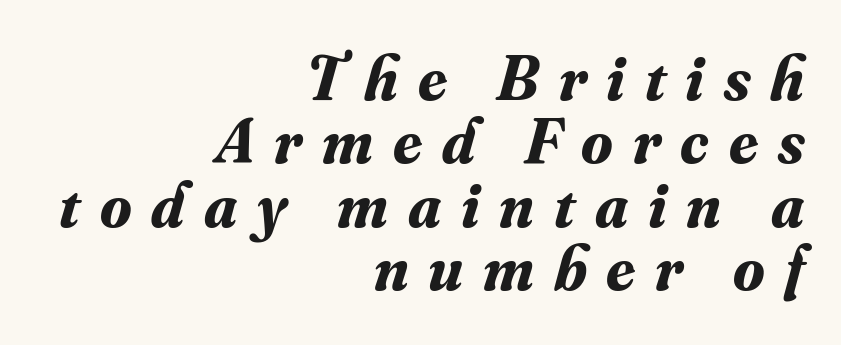
{"serif": "yes", "italic": "yes", "lean": "right", "slant_degrees": 16, "bold": "yes", "weight": "bold", "width": "normal", "stroke_contrast": "medium", "x_height": "small", "monospaced": "no", "underline": "no", "align": "right", "line_spacing": "tight", "line_spacing_ratio": 0.99, "letter_spacing": "wide", "letter_spacing_em": 0.31, "glyph_px": 64}
